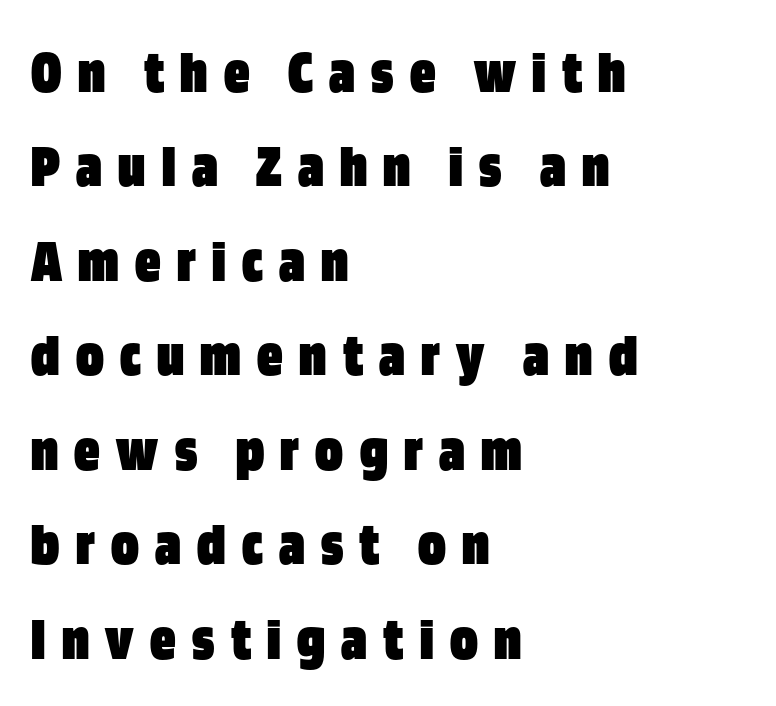
Q: Is the text bold? A: Yes.
Q: Is the text italic (slanted)? A: No, it is upright.
Q: Is the typeface a serif or a sans-serif typeface? A: Sans-serif.
Q: Is the text underlined? A: No.
Q: How is the paragraph aligned? A: Left-aligned.
Q: Is the spacing between letters normal or unusually wide? A: Unusually wide.
Q: Is the spacing between lines tight, normal or loose? A: Normal.
Q: Width (condensed, normal, or wide)? A: Condensed.
Q: Stroke contrast? A: Low.
Q: x-height? A: Large.
Q: Monospaced? A: No.
